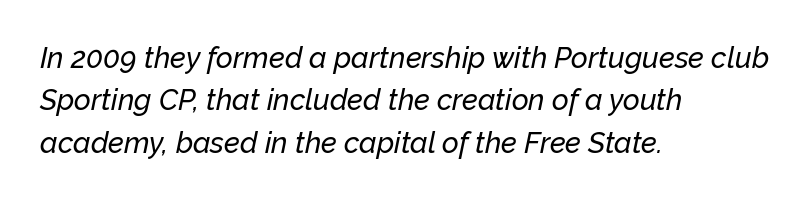
{"italic": "yes", "lean": "right", "slant_degrees": 12, "width": "normal", "stroke_contrast": "low", "x_height": "medium", "monospaced": "no", "underline": "no", "align": "left", "line_spacing": "normal", "line_spacing_ratio": 1.46, "letter_spacing": "normal", "letter_spacing_em": 0.0, "glyph_px": 29}
